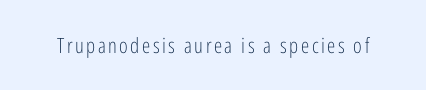
{"italic": "no", "bold": "no", "underline": "no", "glyph_px": 21}
